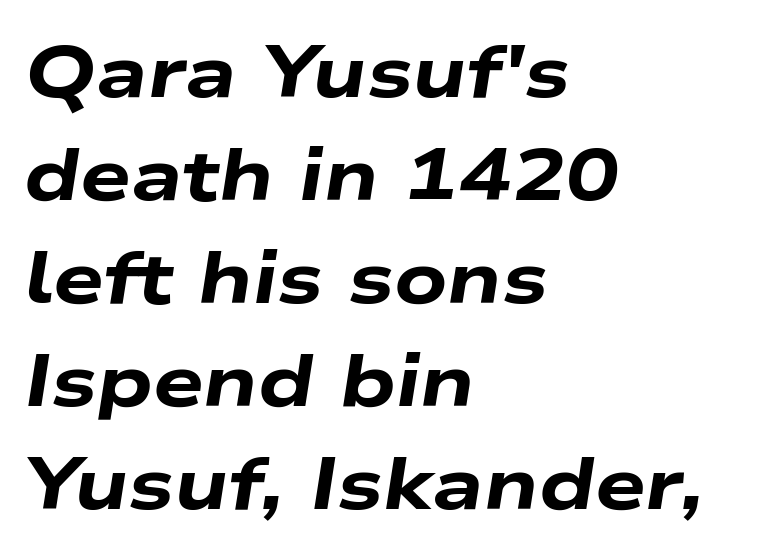
{"italic": "yes", "lean": "right", "slant_degrees": 9, "bold": "yes", "weight": "heavy", "width": "wide", "stroke_contrast": "low", "x_height": "medium", "monospaced": "no", "underline": "no", "align": "left", "line_spacing": "normal", "line_spacing_ratio": 1.43, "letter_spacing": "normal", "letter_spacing_em": 0.0, "glyph_px": 72}
